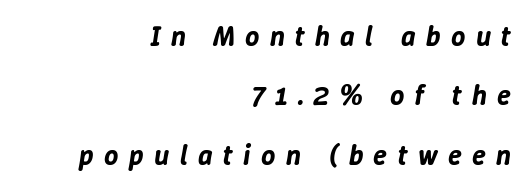
{"italic": "yes", "lean": "right", "slant_degrees": 9, "width": "normal", "stroke_contrast": "low", "x_height": "medium", "monospaced": "no", "underline": "no", "align": "right", "line_spacing": "loose", "line_spacing_ratio": 2.12, "letter_spacing": "wide", "letter_spacing_em": 0.37, "glyph_px": 28}
